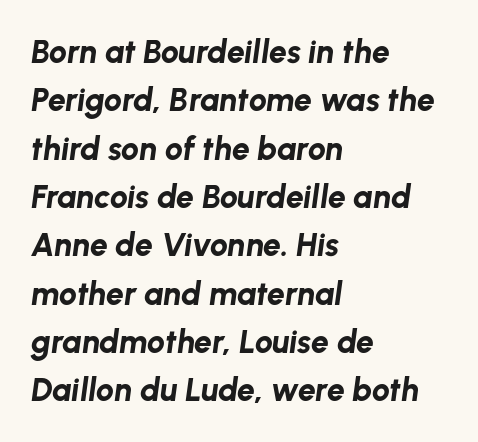
Q: Is the text bold? A: Yes.
Q: Is the text italic (slanted)? A: Yes, it leans right by about 8 degrees.
Q: Is the text underlined? A: No.
Q: How is the paragraph aligned? A: Left-aligned.
Q: Is the spacing between letters normal or unusually wide? A: Normal.
Q: Is the spacing between lines tight, normal or loose? A: Normal.
Q: Width (condensed, normal, or wide)? A: Normal.
Q: Stroke contrast? A: Low.
Q: x-height? A: Medium.
Q: Monospaced? A: No.
